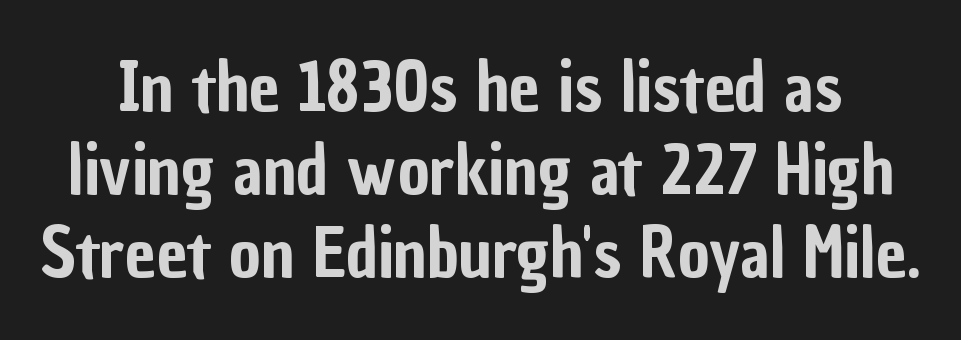
A typesetter would call this proportional, since set widths differ per character. Underline: absent. Letter spacing: default. A typesetter would label this face a sans.
